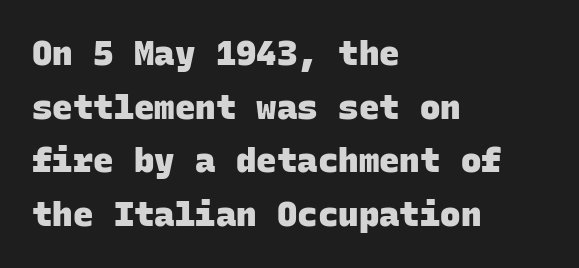
{"serif": "no", "bold": "yes", "weight": "heavy", "width": "normal", "stroke_contrast": "low", "x_height": "large", "monospaced": "yes", "underline": "no", "align": "left", "line_spacing": "normal", "line_spacing_ratio": 1.58, "letter_spacing": "normal", "letter_spacing_em": 0.0, "glyph_px": 34}
